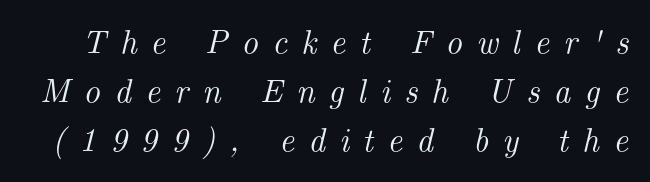
Type style note: has serifs. In terms of leading, this rendering sits right in the middle. In terms of posture, this sample is oblique. Rule under the text: the space is simply empty.
